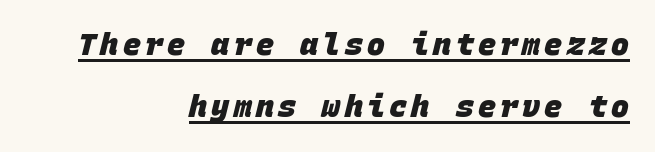
Q: Is the text bold? A: Yes.
Q: Is the typeface a serif or a sans-serif typeface? A: Sans-serif.
Q: Is the text underlined? A: Yes.
Q: How is the paragraph aligned? A: Right-aligned.
Q: Is the spacing between lines tight, normal or loose? A: Loose.
Q: Width (condensed, normal, or wide)? A: Normal.
Q: Stroke contrast? A: Low.
Q: x-height? A: Large.
Q: Monospaced? A: Yes.
